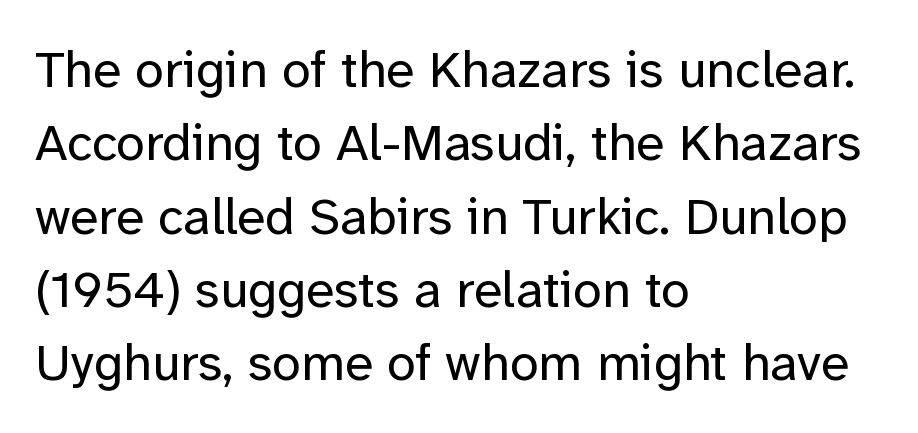
Q: Is the text bold? A: No.
Q: Is the text italic (slanted)? A: No, it is upright.
Q: Is the typeface a serif or a sans-serif typeface? A: Sans-serif.
Q: Is the text underlined? A: No.
Q: How is the paragraph aligned? A: Left-aligned.
Q: Is the spacing between letters normal or unusually wide? A: Normal.
Q: Is the spacing between lines tight, normal or loose? A: Normal.
Q: Width (condensed, normal, or wide)? A: Normal.
Q: Stroke contrast? A: Low.
Q: x-height? A: Medium.
Q: Monospaced? A: No.
